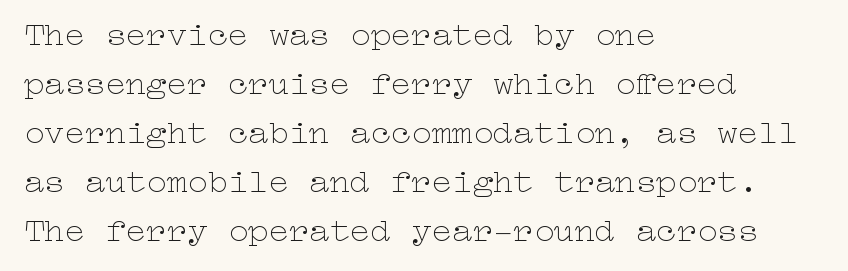
The image shows 34 px thin, wide type, upright; set left-aligned, normal line spacing (1.44x), normal letter spacing, not underlined; low stroke contrast and a medium x-height.
